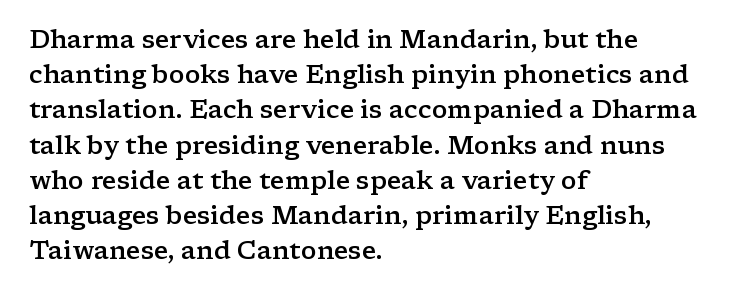
{"italic": "no", "bold": "semi", "underline": "no", "align": "left", "line_spacing": "normal", "line_spacing_ratio": 1.41, "letter_spacing": "normal", "letter_spacing_em": 0.0, "glyph_px": 25}
